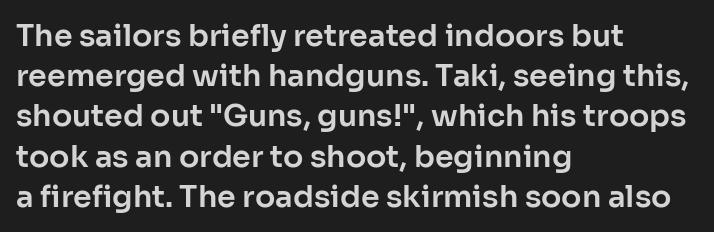
The image shows 30 px sans-serif type, upright; set left-aligned, normal line spacing (1.34x), normal letter spacing, not underlined; low stroke contrast and a medium x-height.
